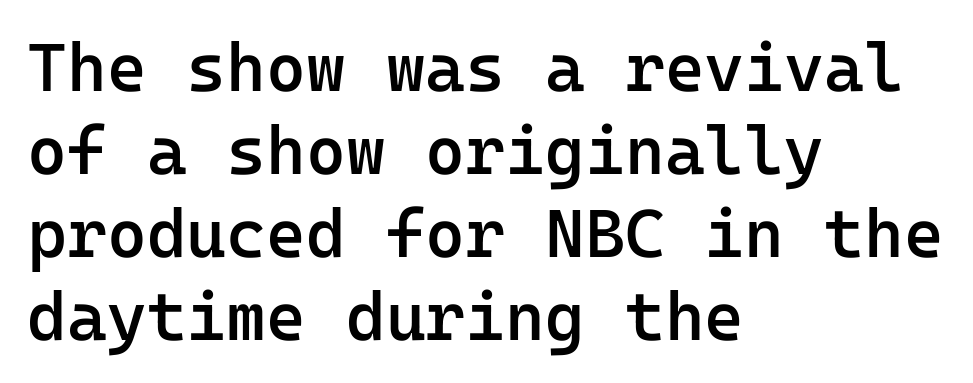
Left-aligned paragraph, ragged on the right. Each letter, wide or thin by design, is forced into the same width here. The tracking reads as untouched default to a designer's eye. The characters look somewhat weighty, a semibold short of true bold. This sample uses a sans-serif face. You can tell it's not italic because the verticals are truly vertical.
